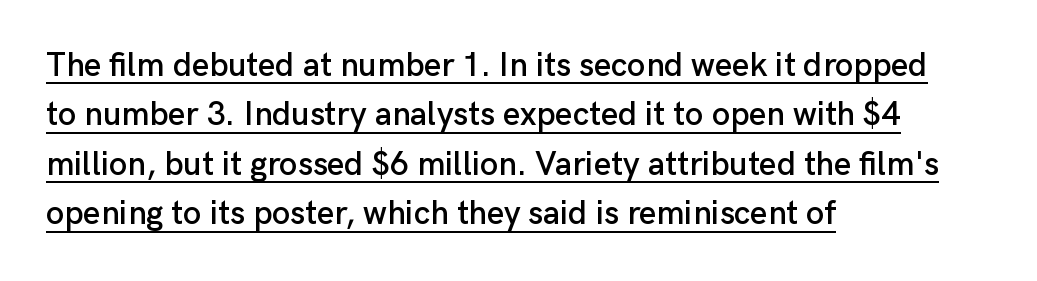
One-word summary of the alignment: left. The rendering uses a moderate line-height, typical for paragraphs. A typesetter would label this face a sans. The rendering uses natural spacing where letterforms have individual widths.
